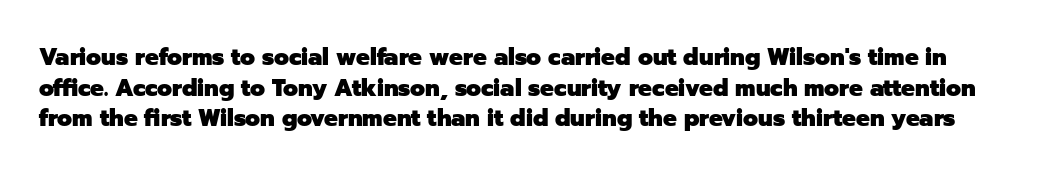
Q: Is the text bold? A: Yes.
Q: Is the text italic (slanted)? A: No, it is upright.
Q: Is the text underlined? A: No.
Q: Is the spacing between letters normal or unusually wide? A: Normal.
Q: Is the spacing between lines tight, normal or loose? A: Normal.
